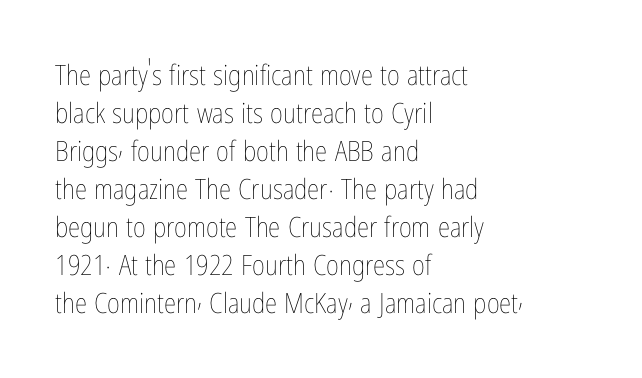
The image shows 28 px thin, condensed type, upright; set left-aligned, normal line spacing (1.36x), normal letter spacing, not underlined; low stroke contrast and a medium x-height.
